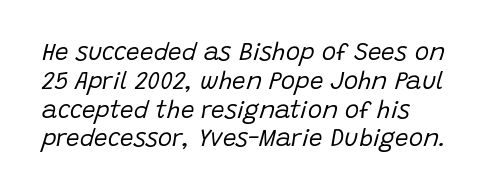
The line texture is even and compact thanks to regular tracking. Just letters on the line, the space beneath them empty. The lettering tilts uniformly, giving the passage an italic look. The text block is weighted toward the left margin, trailing off unevenly rightward. The typeface has the unassuming heft of standard copy or less.
